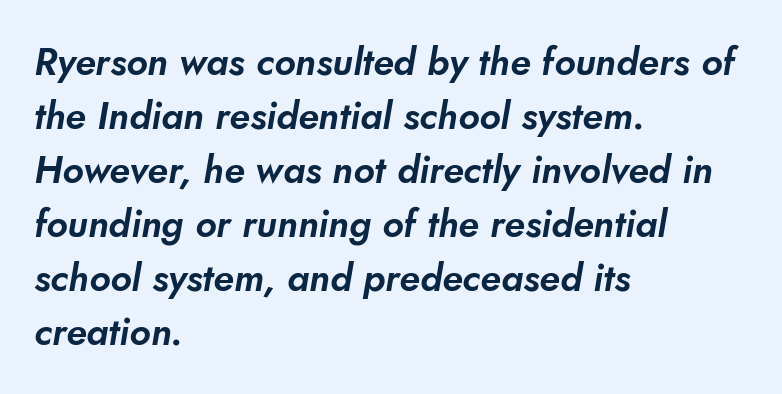
The image shows 38 px sans-serif type; set left-aligned, normal line spacing (1.42x), normal letter spacing, not underlined; low stroke contrast and a small x-height.
